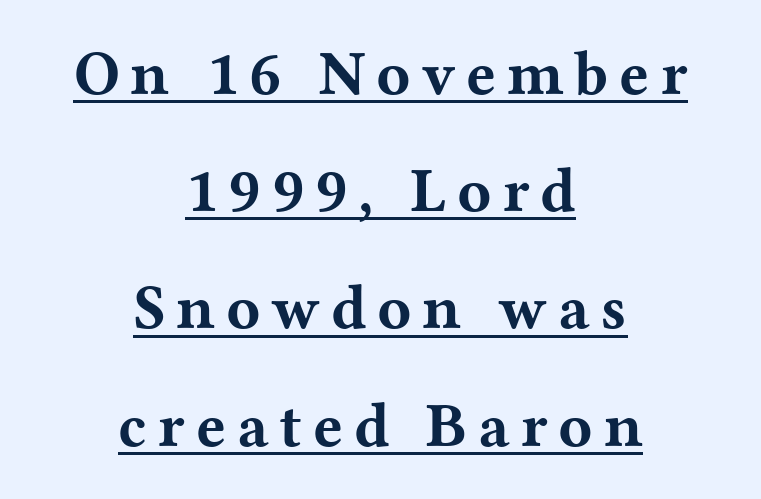
Observe the serifs anchoring each vertical stroke in this sample. Typeset on center — no edge is straight. Character widths vary here, with narrow letters taking less room than wide ones. What weight is shown? A full bold with thick strokes. Descenders here cross a horizontal rule under the line.
